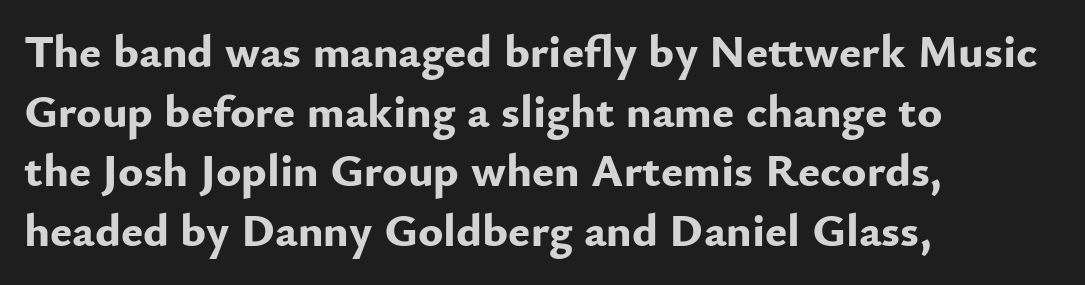
Leftover space on each line is placed entirely after the last word. This sample uses an upright cut, with every glyph sitting square on the baseline. Unmarked baselines from the first word to the last. The horizontal fit of the characters is conventional and even. The leading is moderate, giving the passage an even texture. Each letter keeps its own natural width here, so spacing adapts to shape.
